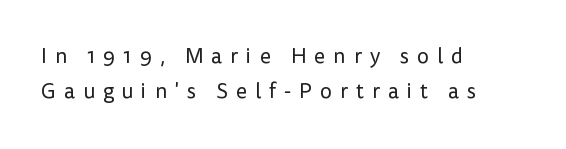
{"italic": "no", "bold": "no", "underline": "no", "align": "left", "line_spacing": "normal", "line_spacing_ratio": 1.67, "letter_spacing": "wide", "letter_spacing_em": 0.38, "glyph_px": 21}
